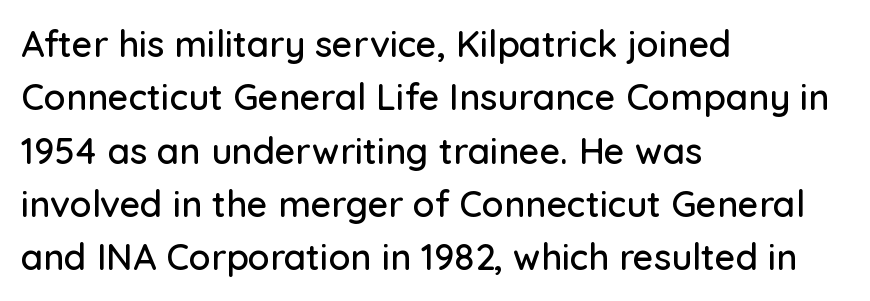
The image shows 36 px sans-serif type, upright; set left-aligned, normal line spacing (1.48x), normal letter spacing, not underlined; low stroke contrast and a medium x-height.
